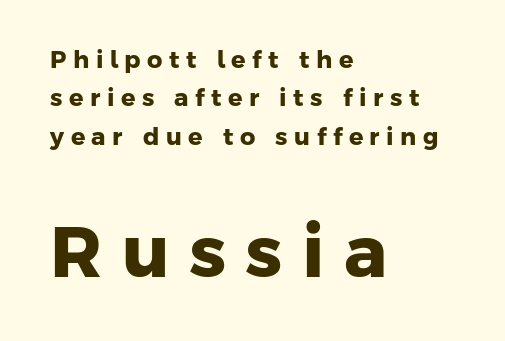
Q: Is the text bold? A: Yes.
Q: Is the typeface a serif or a sans-serif typeface? A: Sans-serif.
Q: Is the text underlined? A: No.
Q: How is the paragraph aligned? A: Left-aligned.
Q: Is the spacing between letters normal or unusually wide? A: Unusually wide.
Q: Is the spacing between lines tight, normal or loose? A: Normal.
Q: Which block of text is set in a larger size, the first (top) or the second (bottom)? A: The second (bottom) one.
Q: Width (condensed, normal, or wide)? A: Normal.
Q: Stroke contrast? A: Low.
Q: x-height? A: Medium.
Q: Monospaced? A: No.
